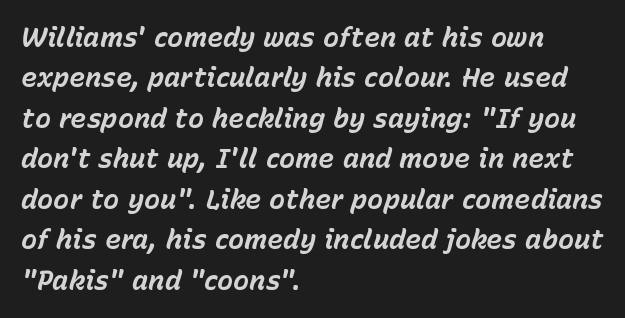
Is the letter spacing exaggerated? No — it looks like the ordinary default. Layout note: lines flush left. The foot of each line stays bare and open. The letters are slanted; this is an italic face. Summary of weight: heavy, a full bold. Students, observe: this is what conventionally led text looks like.
